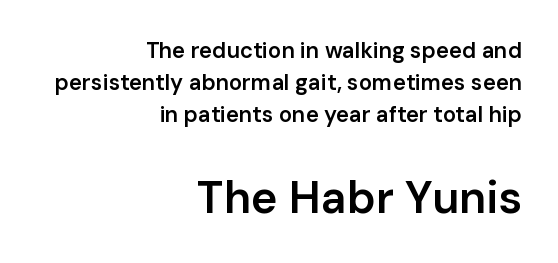
Regarding leading, the lines here are spaced in the standard way. Check where the strokes stop: nothing finishes them off — pure sans. Clear beneath every line of the passage. The letters stand straight up with perfectly vertical stems.
